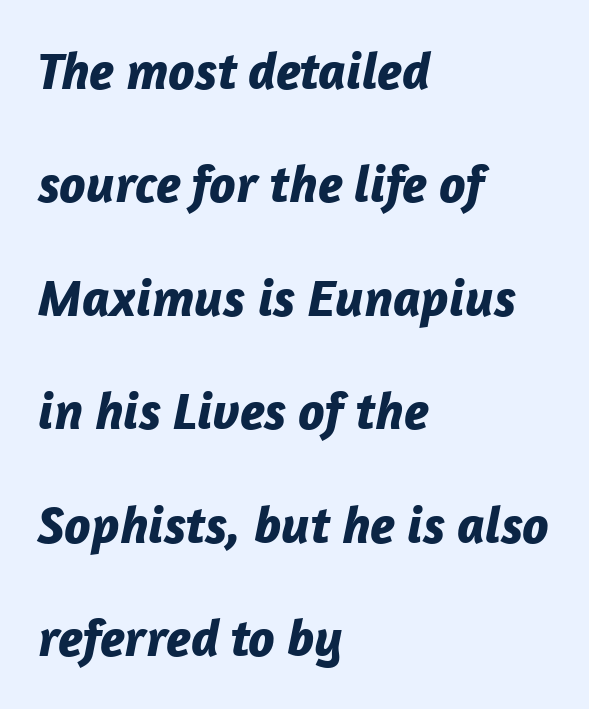
{"italic": "yes", "lean": "right", "slant_degrees": 12, "bold": "yes", "weight": "bold", "width": "normal", "stroke_contrast": "low", "x_height": "medium", "monospaced": "no", "underline": "no", "align": "left", "line_spacing": "loose", "line_spacing_ratio": 2.14, "letter_spacing": "normal", "letter_spacing_em": 0.0, "glyph_px": 53}
